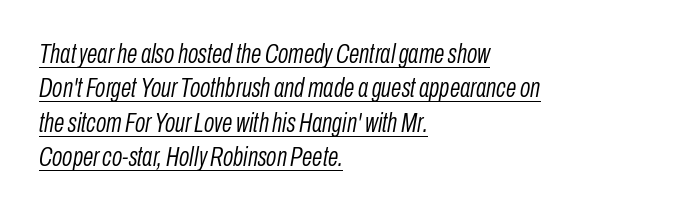
Q: Is the text bold? A: No.
Q: Is the text italic (slanted)? A: Yes, it leans right by about 10 degrees.
Q: Is the text underlined? A: Yes.
Q: How is the paragraph aligned? A: Left-aligned.
Q: Is the spacing between letters normal or unusually wide? A: Normal.
Q: Is the spacing between lines tight, normal or loose? A: Normal.
